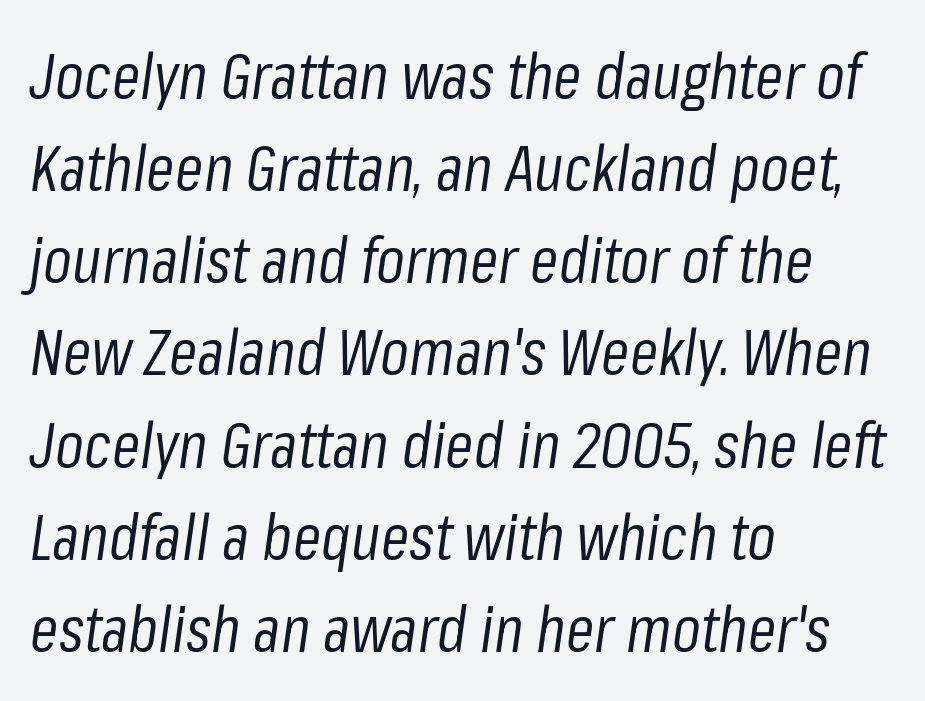
{"italic": "yes", "lean": "right", "slant_degrees": 8, "bold": "no", "weight": "regular", "width": "condensed", "stroke_contrast": "low", "x_height": "medium", "monospaced": "no", "underline": "no", "align": "left", "line_spacing": "normal", "line_spacing_ratio": 1.44, "letter_spacing": "normal", "letter_spacing_em": 0.0, "glyph_px": 64}
